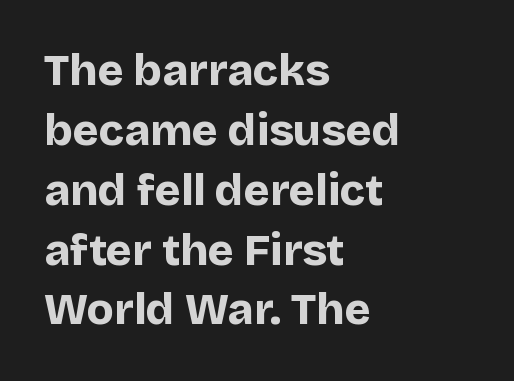
{"serif": "no", "italic": "no", "bold": "yes", "weight": "bold", "width": "normal", "stroke_contrast": "low", "x_height": "large", "monospaced": "no", "underline": "no", "align": "left", "line_spacing": "normal", "line_spacing_ratio": 1.36, "letter_spacing": "normal", "letter_spacing_em": 0.0, "glyph_px": 44}
